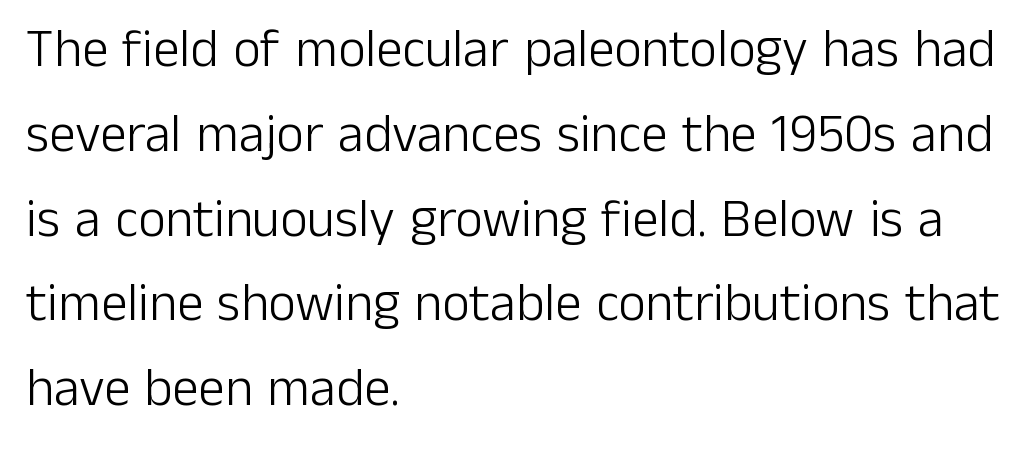
The leading is moderate, giving the passage an even texture. Leftover space on each line is placed entirely after the last word. The glyphs in this specimen are sans serif. The foot of each line stays bare and open. Is this a fixed-width face? No — the glyphs have proportional, varying widths.
